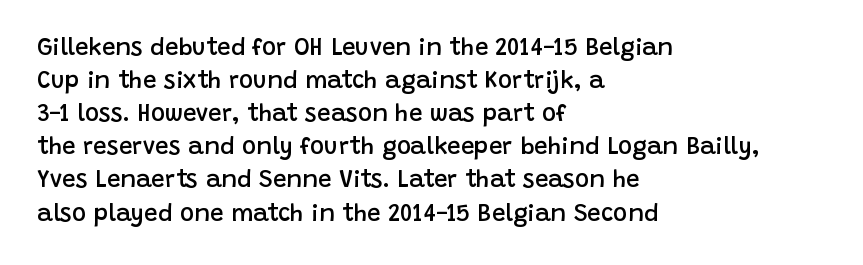
{"italic": "no", "bold": "semi", "underline": "no", "align": "left", "line_spacing": "normal", "line_spacing_ratio": 1.38, "letter_spacing": "normal", "letter_spacing_em": 0.0, "glyph_px": 24}
